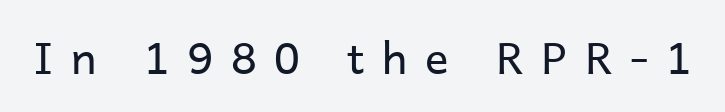
Q: Is the text bold? A: No.
Q: Is the text italic (slanted)? A: No, it is upright.
Q: Is the typeface a serif or a sans-serif typeface? A: Sans-serif.
Q: Is the text underlined? A: No.
Q: Is the spacing between letters normal or unusually wide? A: Unusually wide.
Q: Width (condensed, normal, or wide)? A: Normal.
Q: Stroke contrast? A: Low.
Q: x-height? A: Medium.
Q: Monospaced? A: No.
